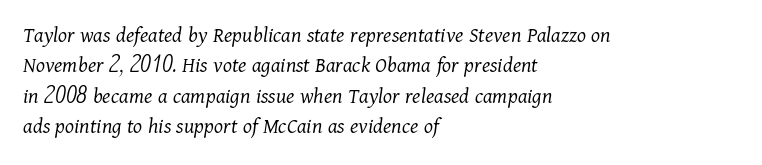
{"italic": "yes", "lean": "right", "slant_degrees": 11, "bold": "no", "underline": "no", "align": "left", "line_spacing": "normal", "line_spacing_ratio": 1.32, "letter_spacing": "normal", "letter_spacing_em": 0.0, "glyph_px": 23}
